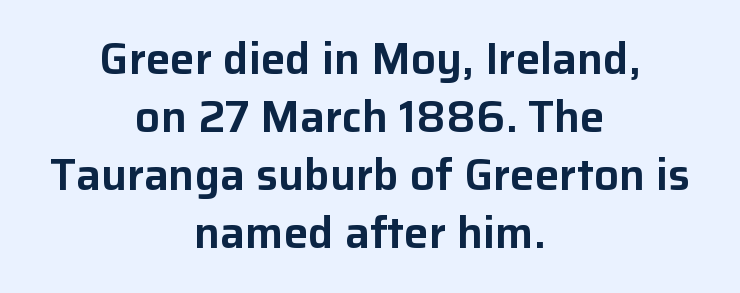
Q: Is the text italic (slanted)? A: No, it is upright.
Q: Is the typeface a serif or a sans-serif typeface? A: Sans-serif.
Q: Is the text underlined? A: No.
Q: How is the paragraph aligned? A: Centered.
Q: Is the spacing between letters normal or unusually wide? A: Normal.
Q: Is the spacing between lines tight, normal or loose? A: Normal.
Q: Width (condensed, normal, or wide)? A: Normal.
Q: Stroke contrast? A: Low.
Q: x-height? A: Medium.
Q: Monospaced? A: No.
